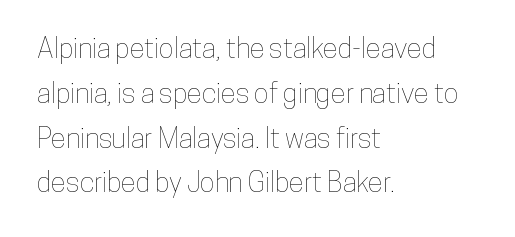
Each letter keeps its own natural width here, so spacing adapts to shape. Clear beneath every line of the passage. Standard letterfit; no display-style spreading of the glyphs. Quick note: interline space is typical.
